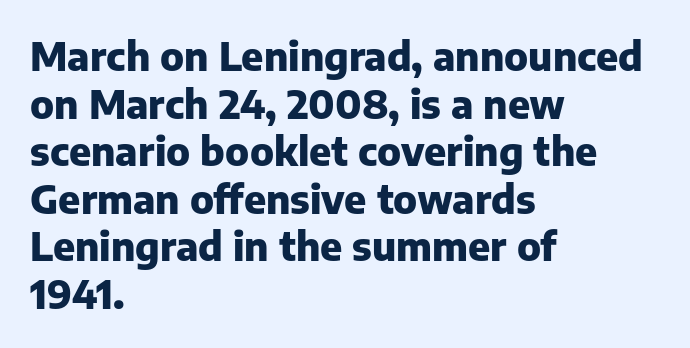
{"serif": "no", "italic": "no", "bold": "yes", "weight": "heavy", "width": "normal", "stroke_contrast": "low", "x_height": "medium", "monospaced": "no", "underline": "no", "align": "left", "line_spacing_ratio": 1.22, "letter_spacing": "normal", "letter_spacing_em": 0.0, "glyph_px": 39}
